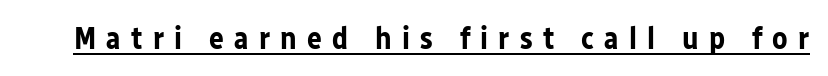
The image shows 31 px bold sans-serif type, upright; set unusually wide letter spacing (+0.33 em), underlined; low stroke contrast and a medium x-height.
